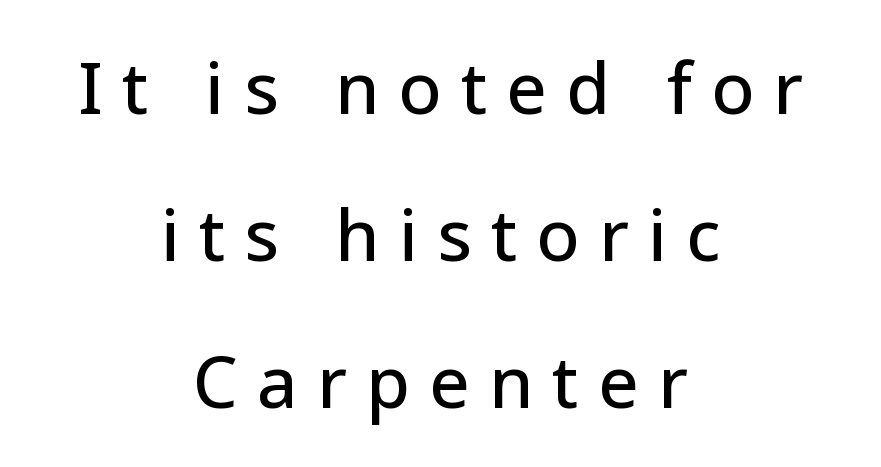
Q: Is the text italic (slanted)? A: No, it is upright.
Q: Is the typeface a serif or a sans-serif typeface? A: Sans-serif.
Q: Is the text underlined? A: No.
Q: How is the paragraph aligned? A: Centered.
Q: Is the spacing between letters normal or unusually wide? A: Unusually wide.
Q: Is the spacing between lines tight, normal or loose? A: Loose.
Q: Width (condensed, normal, or wide)? A: Normal.
Q: Stroke contrast? A: Low.
Q: x-height? A: Medium.
Q: Monospaced? A: No.
